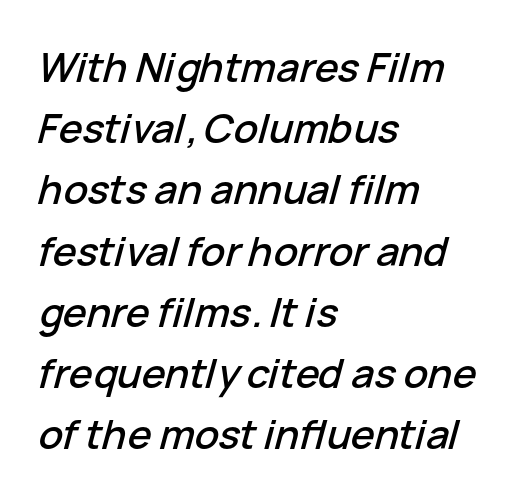
{"italic": "yes", "lean": "right", "slant_degrees": 15, "width": "normal", "stroke_contrast": "low", "x_height": "medium", "monospaced": "no", "underline": "no", "align": "left", "line_spacing": "normal", "line_spacing_ratio": 1.53, "letter_spacing": "normal", "letter_spacing_em": 0.0, "glyph_px": 40}
